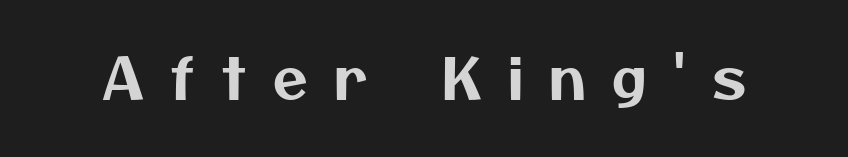
Q: Is the typeface a serif or a sans-serif typeface? A: Sans-serif.
Q: Is the text underlined? A: No.
Q: Is the spacing between letters normal or unusually wide? A: Unusually wide.
Q: Width (condensed, normal, or wide)? A: Normal.
Q: Stroke contrast? A: Medium.
Q: x-height? A: Medium.
Q: Monospaced? A: No.
